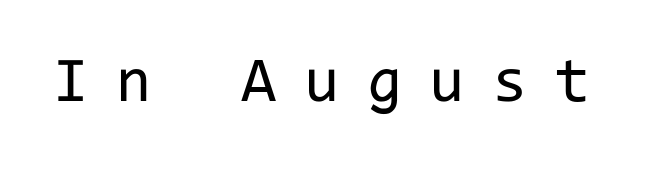
The tracking reads as deliberately expanded to a designer's eye. Think of a typewriter: that constant character pitch is what you see here. Ordinary non-slanted type is in use. Stems here are at most as thick as an everyday book face. Each letter's strokes conclude bluntly, with no projecting serifs. Just letters on the line, the space beneath them empty.
